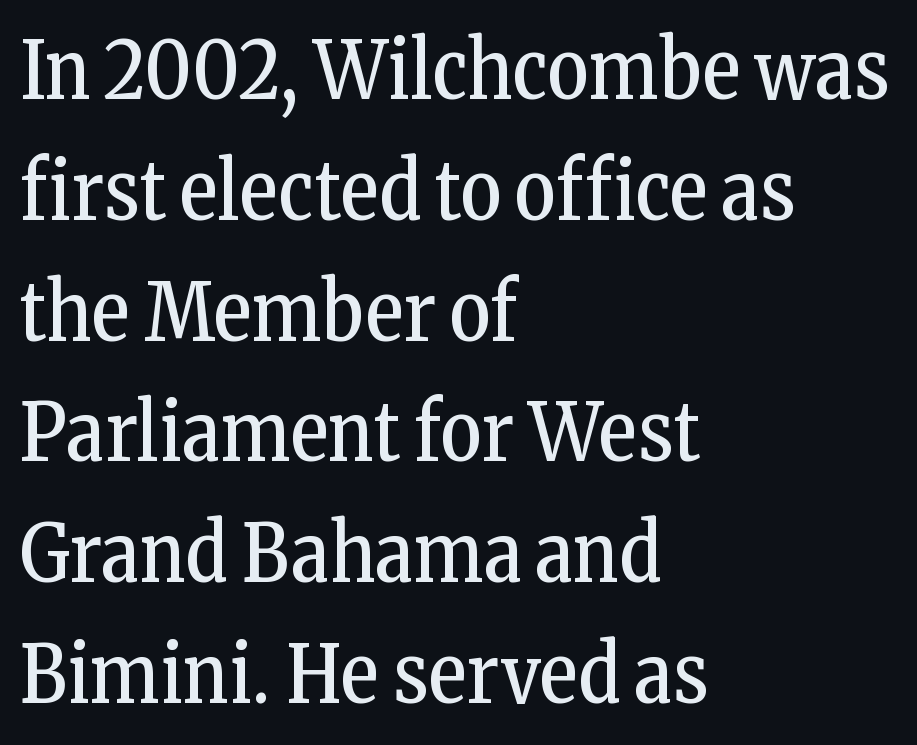
{"serif": "yes", "italic": "no", "bold": "no", "weight": "regular", "width": "condensed", "stroke_contrast": "low", "x_height": "medium", "monospaced": "no", "underline": "no", "align": "left", "line_spacing": "normal", "line_spacing_ratio": 1.51, "letter_spacing": "normal", "letter_spacing_em": 0.0, "glyph_px": 80}
